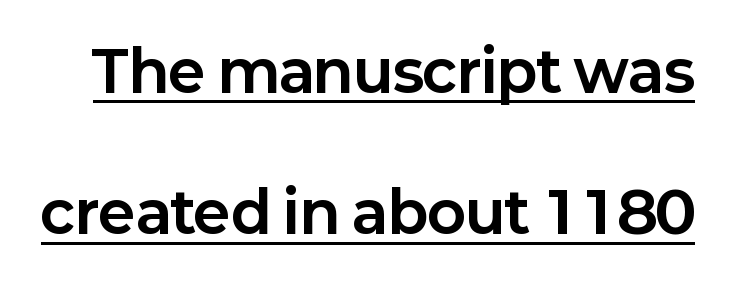
{"serif": "no", "italic": "no", "bold": "yes", "weight": "bold", "width": "normal", "stroke_contrast": "low", "x_height": "medium", "monospaced": "no", "underline": "yes", "line_spacing": "loose", "line_spacing_ratio": 2.48, "letter_spacing": "normal", "letter_spacing_em": 0.0, "glyph_px": 57}
